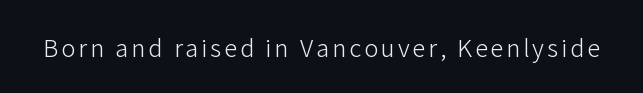
Only glyphs here, with clear space below each row. Posture: upright roman. The font is comparable to plain body text, perhaps lighter.
